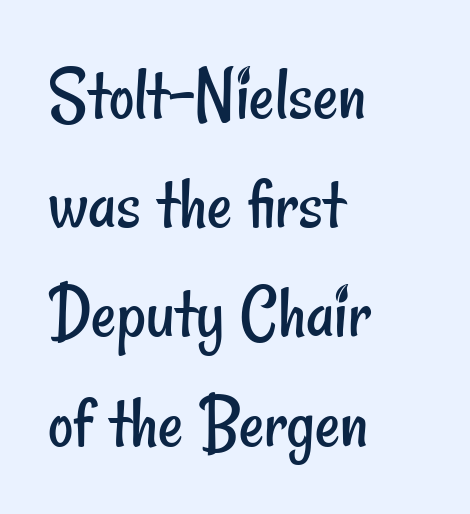
The image shows 78 px regular-weight, condensed sans-serif type; set left-aligned, normal line spacing (1.4x), normal letter spacing, not underlined; low stroke contrast and a small x-height.
